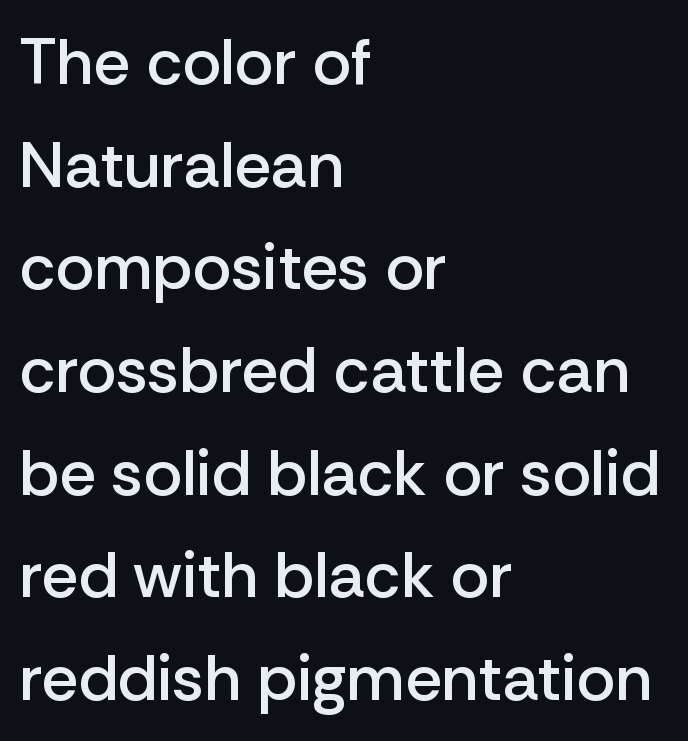
The image shows 65 px semibold sans-serif type, upright; set left-aligned, normal line spacing (1.58x), normal letter spacing, not underlined; low stroke contrast and a medium x-height.
